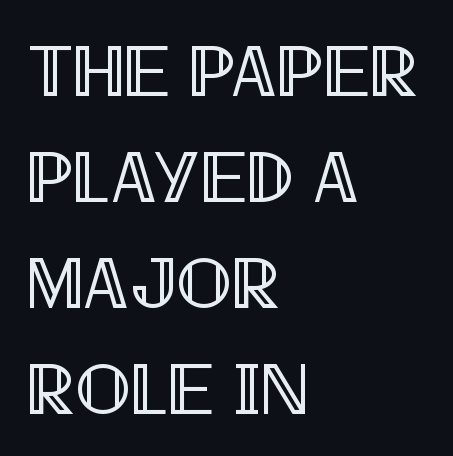
The image shows 73 px condensed type, upright; set left-aligned, normal line spacing (1.45x), normal letter spacing, not underlined; a large x-height.
